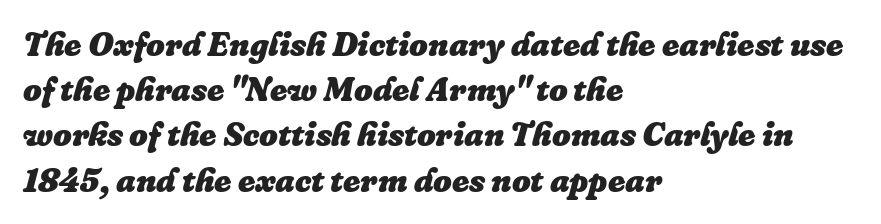
The image shows 33 px heavy type, italic (leaning right); set left-aligned, normal line spacing (1.37x), normal letter spacing, not underlined; low stroke contrast and a medium x-height.
